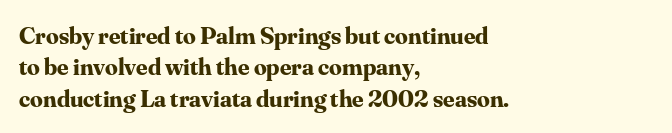
The image shows 25 px bold type, upright; set left-aligned, normal line spacing (1.26x), normal letter spacing, not underlined.
